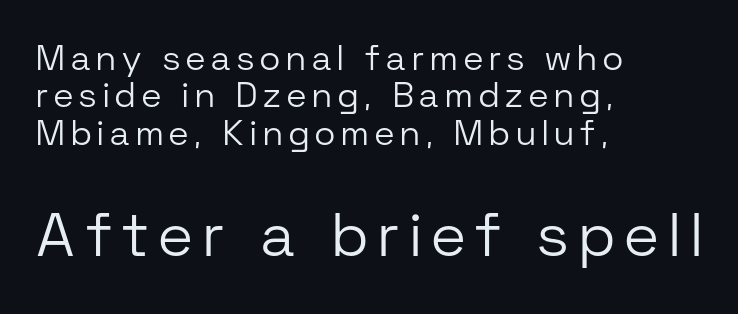
Q: Is the text bold? A: No.
Q: Is the text italic (slanted)? A: No, it is upright.
Q: Is the typeface a serif or a sans-serif typeface? A: Sans-serif.
Q: Is the text underlined? A: No.
Q: How is the paragraph aligned? A: Left-aligned.
Q: Is the spacing between lines tight, normal or loose? A: Tight.
Q: Which block of text is set in a larger size, the first (top) or the second (bottom)? A: The second (bottom) one.
Q: Width (condensed, normal, or wide)? A: Normal.
Q: Stroke contrast? A: Low.
Q: x-height? A: Medium.
Q: Monospaced? A: No.
